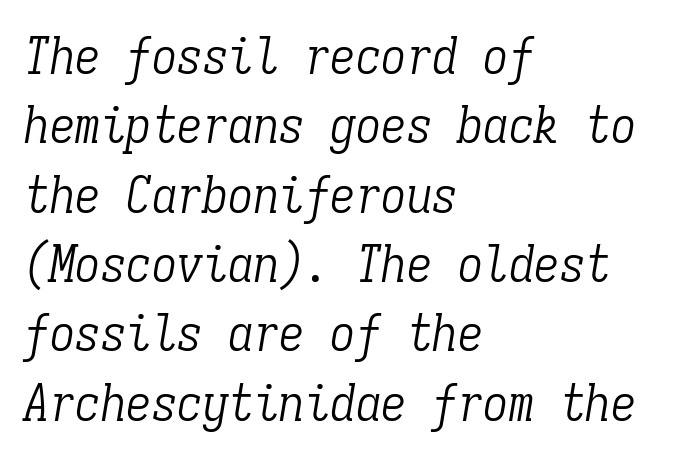
The face looks like a standard text weight, possibly lighter. Regarding leading, the lines here are spaced in the standard way. The letters march in equal steps, a hallmark of fixed-pitch type. Descenders hang freely into open space. Tall strokes in this sample are angled rather than plumb.
